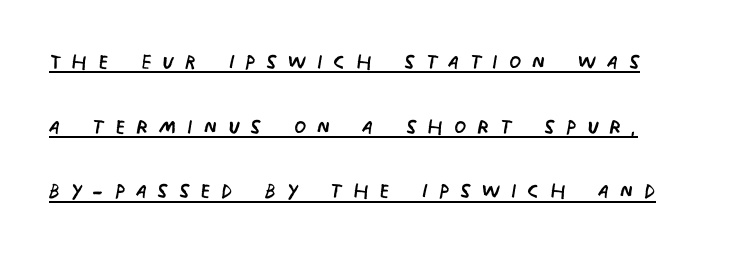
The type is letterspaced generously, with wide tracking. Letterform terminals end flat and unadorned throughout the passage. This sample has the flowing, uneven cadence of proportional lettering. Somebody hit Ctrl+U on this one — the words are underlined. Stems and bowls with no extra thickness — not bold. The rendering uses a large line-height, opening up the rows.
